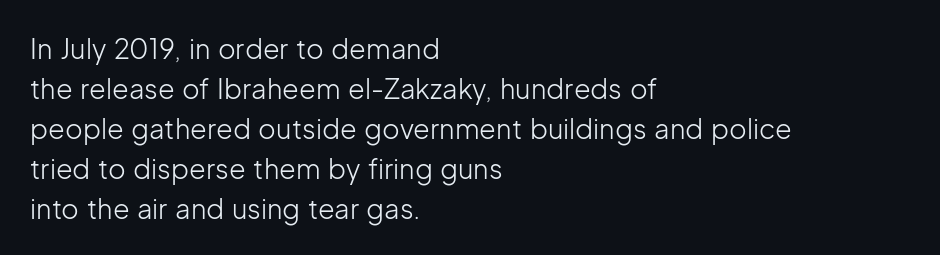
{"italic": "no", "bold": "no", "underline": "no", "align": "left", "line_spacing": "normal", "line_spacing_ratio": 1.48, "letter_spacing": "normal", "letter_spacing_em": 0.0, "glyph_px": 27}
